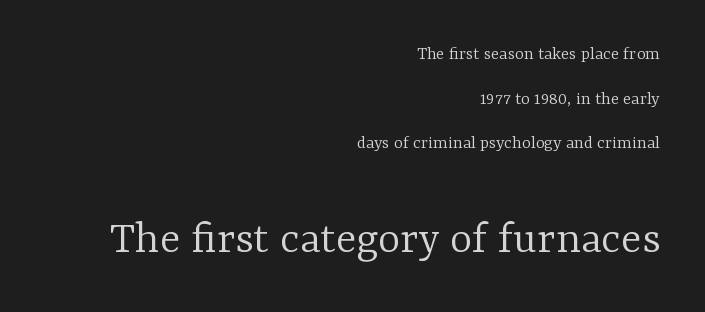
Q: Is the text bold? A: No.
Q: Is the text italic (slanted)? A: No, it is upright.
Q: Is the typeface a serif or a sans-serif typeface? A: Serif.
Q: Is the text underlined? A: No.
Q: How is the paragraph aligned? A: Right-aligned.
Q: Is the spacing between letters normal or unusually wide? A: Normal.
Q: Is the spacing between lines tight, normal or loose? A: Loose.
Q: Which block of text is set in a larger size, the first (top) or the second (bottom)? A: The second (bottom) one.
Q: Width (condensed, normal, or wide)? A: Normal.
Q: Stroke contrast? A: Low.
Q: x-height? A: Medium.
Q: Monospaced? A: No.
